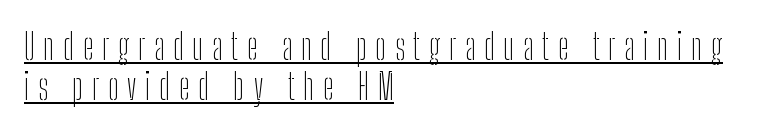
Q: Is the text bold? A: No.
Q: Is the text italic (slanted)? A: No, it is upright.
Q: Is the typeface a serif or a sans-serif typeface? A: Sans-serif.
Q: Is the text underlined? A: Yes.
Q: How is the paragraph aligned? A: Left-aligned.
Q: Is the spacing between letters normal or unusually wide? A: Unusually wide.
Q: Is the spacing between lines tight, normal or loose? A: Tight.
Q: Width (condensed, normal, or wide)? A: Condensed.
Q: Stroke contrast? A: Low.
Q: x-height? A: Medium.
Q: Monospaced? A: No.
